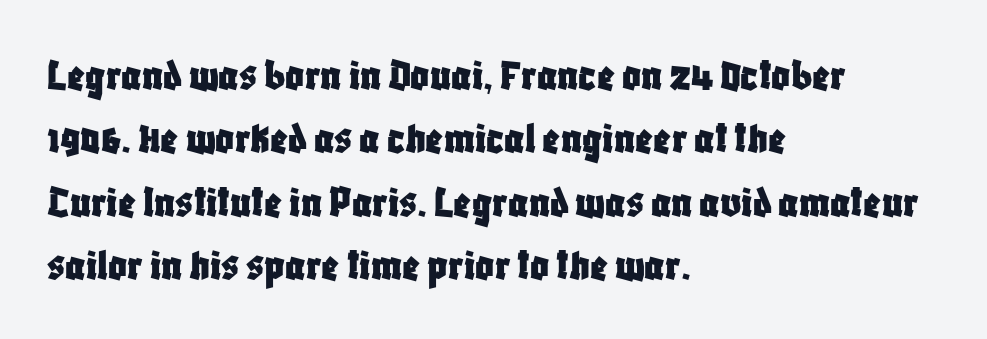
{"serif": "no", "italic": "no", "width": "condensed", "stroke_contrast": "low", "x_height": "large", "monospaced": "no", "underline": "no", "align": "left", "line_spacing": "normal", "line_spacing_ratio": 1.38, "letter_spacing": "normal", "letter_spacing_em": 0.0, "glyph_px": 46}
